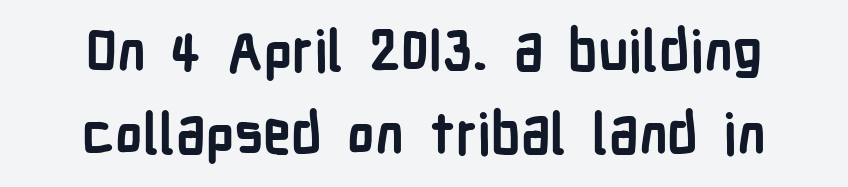
Q: Is the text bold? A: Yes.
Q: Is the text italic (slanted)? A: No, it is upright.
Q: Is the typeface a serif or a sans-serif typeface? A: Sans-serif.
Q: Is the text underlined? A: No.
Q: Is the spacing between letters normal or unusually wide? A: Normal.
Q: Is the spacing between lines tight, normal or loose? A: Normal.
Q: Width (condensed, normal, or wide)? A: Condensed.
Q: Stroke contrast? A: Low.
Q: x-height? A: Medium.
Q: Monospaced? A: No.
